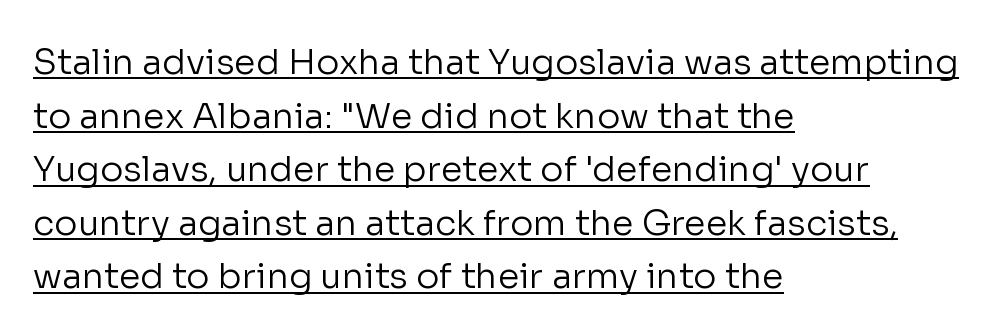
The passage shown is underscored from start to finish. Here the designer chose a conventional face with non-uniform glyph widths. Here the glyphs are tracked normally, forming tight word shapes. Letterform terminals end flat and unadorned throughout the passage. Does the copy run flush right? No — it runs flush left.
